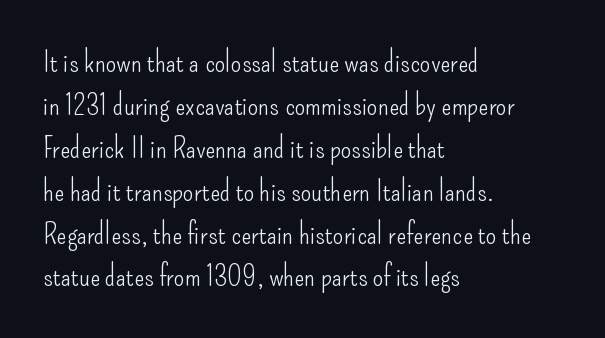
Q: Is the text bold? A: No.
Q: Is the text italic (slanted)? A: No, it is upright.
Q: Is the typeface a serif or a sans-serif typeface? A: Sans-serif.
Q: Is the text underlined? A: No.
Q: How is the paragraph aligned? A: Left-aligned.
Q: Is the spacing between letters normal or unusually wide? A: Normal.
Q: Is the spacing between lines tight, normal or loose? A: Normal.
Q: Width (condensed, normal, or wide)? A: Condensed.
Q: Stroke contrast? A: Low.
Q: x-height? A: Small.
Q: Monospaced? A: No.
